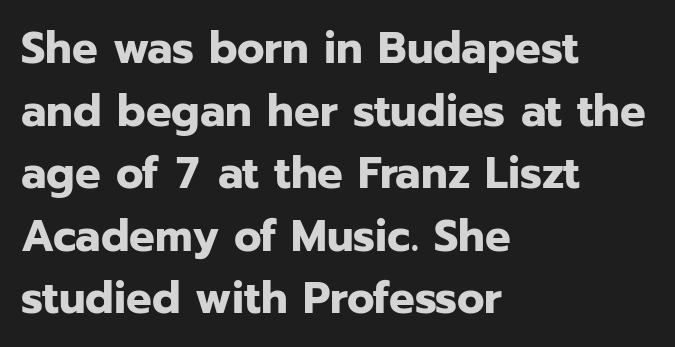
The image shows 45 px bold sans-serif type, upright; set left-aligned, normal line spacing (1.39x), normal letter spacing, not underlined; low stroke contrast and a medium x-height.
